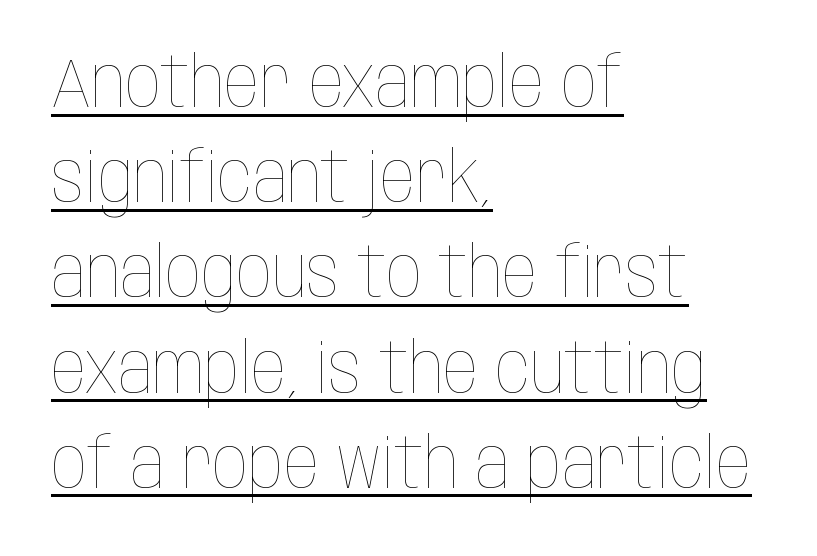
Q: Is the text bold? A: No.
Q: Is the text italic (slanted)? A: No, it is upright.
Q: Is the text underlined? A: Yes.
Q: How is the paragraph aligned? A: Left-aligned.
Q: Is the spacing between letters normal or unusually wide? A: Normal.
Q: Is the spacing between lines tight, normal or loose? A: Normal.
Q: Width (condensed, normal, or wide)? A: Condensed.
Q: Stroke contrast? A: Low.
Q: x-height? A: Large.
Q: Monospaced? A: No.
